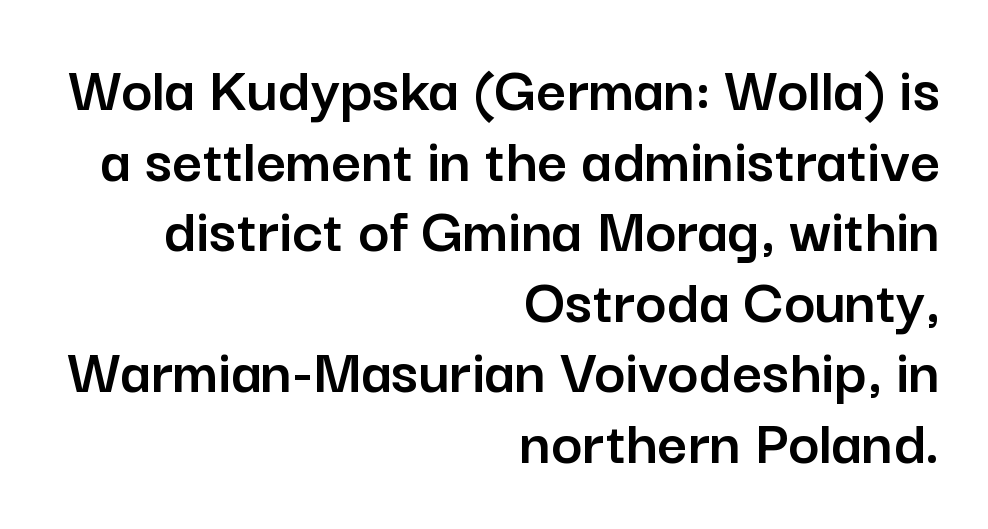
The image shows 66 px sans-serif type, upright; set right-aligned, tight line spacing (1.07x), normal letter spacing, not underlined; low stroke contrast and a medium x-height.
